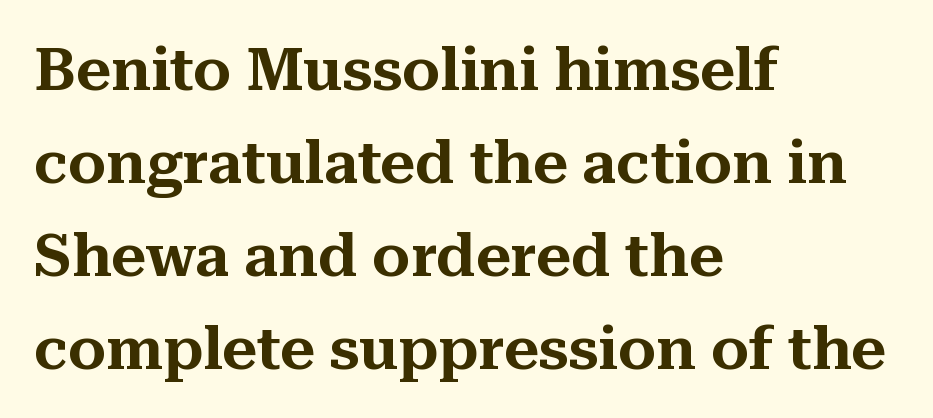
Whoever set this chose a conventional vertical rhythm. Small tapered or slab feet sit at the stroke ends, so this counts as serif. Nothing unusual about the tracking: characters are spaced as the font intends. One-word summary of the alignment: left. The strip under each line holds only bare page. Note the varied advance widths — an 'i' is clearly narrower than an 'm'.
